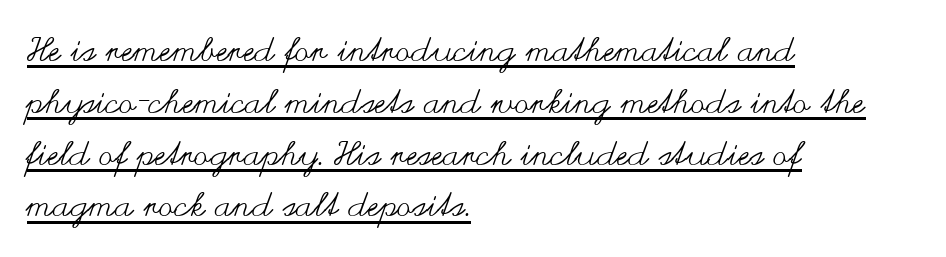
The image shows 33 px regular-weight, wide type; set left-aligned, normal line spacing (1.57x), normal letter spacing, underlined; medium stroke contrast and a small x-height.
